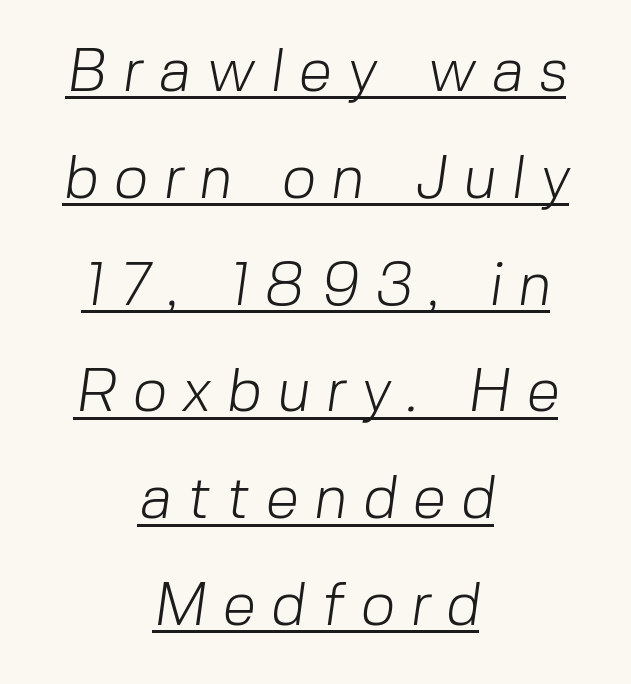
Q: Is the text bold? A: No.
Q: Is the typeface a serif or a sans-serif typeface? A: Sans-serif.
Q: Is the text underlined? A: Yes.
Q: How is the paragraph aligned? A: Centered.
Q: Is the spacing between letters normal or unusually wide? A: Unusually wide.
Q: Width (condensed, normal, or wide)? A: Normal.
Q: Stroke contrast? A: Low.
Q: x-height? A: Medium.
Q: Monospaced? A: No.
